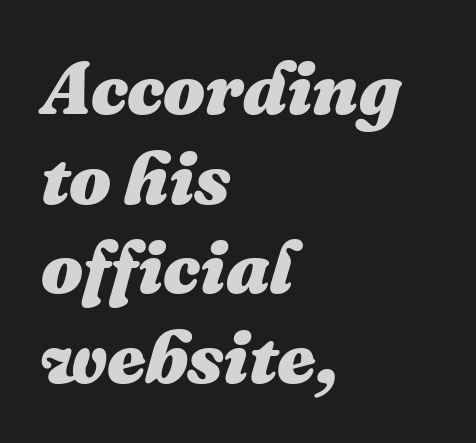
Weight: bold. Tracking here is standard; glyphs follow each other at the usual distance. Honestly, there is no underline to notice here at all. Every row of glyphs begins at an identical x-position on the left. There's an unmistakable incline to the writing here.
